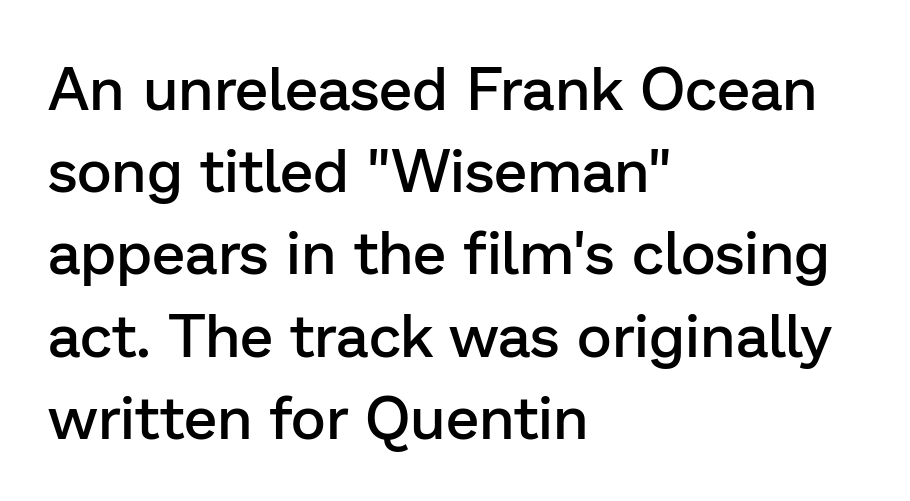
{"serif": "no", "italic": "no", "bold": "semi", "weight": "semibold", "width": "normal", "stroke_contrast": "low", "x_height": "medium", "monospaced": "no", "underline": "no", "align": "left", "line_spacing": "normal", "line_spacing_ratio": 1.37, "letter_spacing": "normal", "letter_spacing_em": 0.0, "glyph_px": 60}
